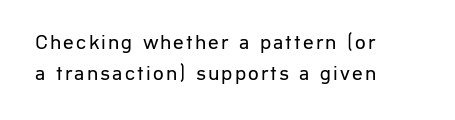
Q: Is the text bold? A: No.
Q: Is the text italic (slanted)? A: No, it is upright.
Q: Is the text underlined? A: No.
Q: How is the paragraph aligned? A: Left-aligned.
Q: Is the spacing between lines tight, normal or loose? A: Normal.
